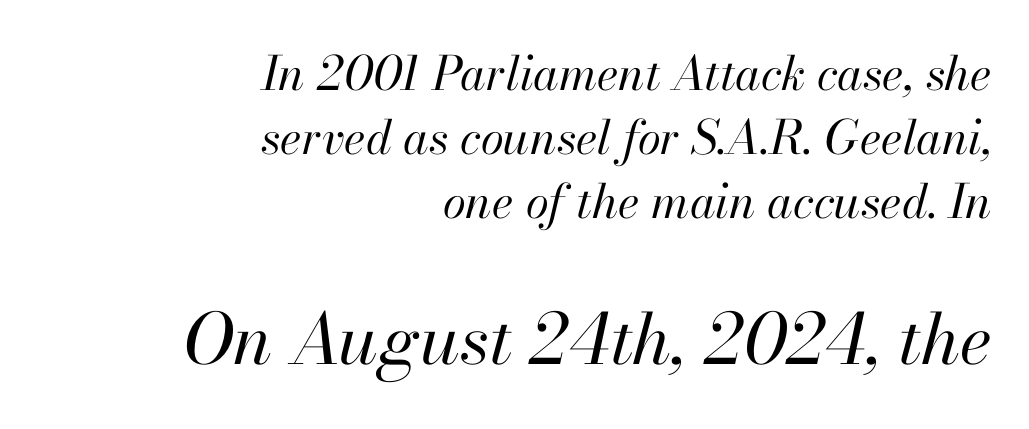
Q: Is the text bold? A: No.
Q: Is the text italic (slanted)? A: Yes, it leans right by about 13 degrees.
Q: Is the text underlined? A: No.
Q: How is the paragraph aligned? A: Right-aligned.
Q: Is the spacing between letters normal or unusually wide? A: Normal.
Q: Is the spacing between lines tight, normal or loose? A: Normal.
Q: Which block of text is set in a larger size, the first (top) or the second (bottom)? A: The second (bottom) one.
Q: Width (condensed, normal, or wide)? A: Normal.
Q: Stroke contrast? A: High.
Q: x-height? A: Small.
Q: Monospaced? A: No.
